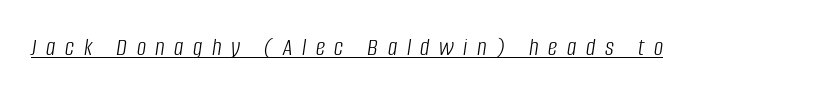
Q: Is the text bold? A: No.
Q: Is the text italic (slanted)? A: Yes, it leans right by about 8 degrees.
Q: Is the text underlined? A: Yes.
Q: Is the spacing between letters normal or unusually wide? A: Unusually wide.
